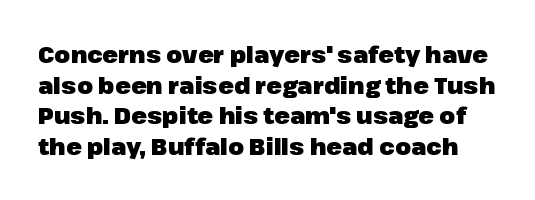
{"italic": "no", "bold": "yes", "underline": "no", "line_spacing": "normal", "line_spacing_ratio": 1.33, "letter_spacing": "normal", "letter_spacing_em": 0.0, "glyph_px": 23}
